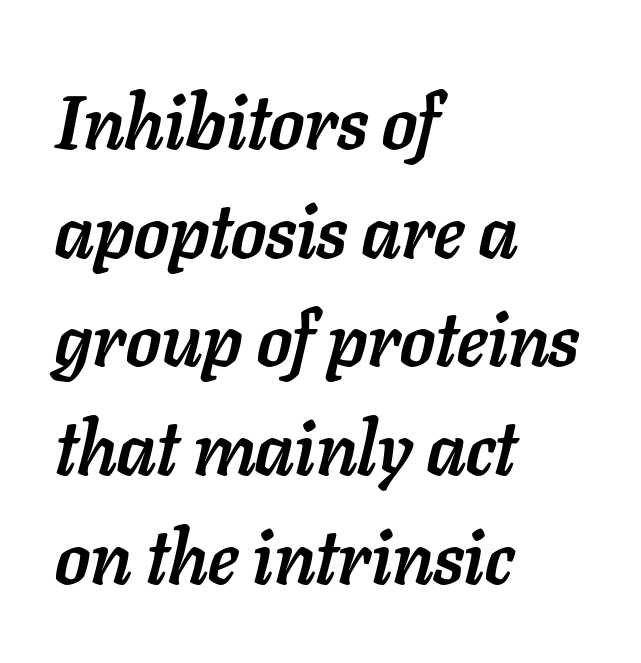
{"italic": "yes", "lean": "right", "slant_degrees": 11, "bold": "yes", "weight": "semibold", "width": "normal", "stroke_contrast": "low", "x_height": "medium", "monospaced": "no", "underline": "no", "align": "left", "line_spacing": "normal", "line_spacing_ratio": 1.45, "letter_spacing": "normal", "letter_spacing_em": 0.0, "glyph_px": 75}
